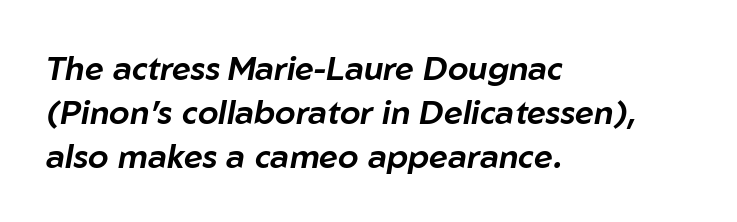
Q: Is the text italic (slanted)? A: Yes, it leans right by about 10 degrees.
Q: Is the text underlined? A: No.
Q: How is the paragraph aligned? A: Left-aligned.
Q: Is the spacing between letters normal or unusually wide? A: Normal.
Q: Is the spacing between lines tight, normal or loose? A: Normal.
Q: Width (condensed, normal, or wide)? A: Normal.
Q: Stroke contrast? A: Low.
Q: x-height? A: Medium.
Q: Monospaced? A: No.
